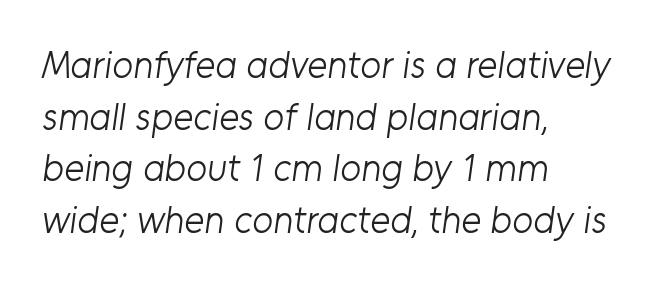
{"serif": "no", "bold": "no", "weight": "light", "width": "normal", "stroke_contrast": "low", "x_height": "medium", "monospaced": "no", "underline": "no", "align": "left", "line_spacing": "normal", "line_spacing_ratio": 1.36, "letter_spacing": "normal", "letter_spacing_em": 0.0, "glyph_px": 38}
